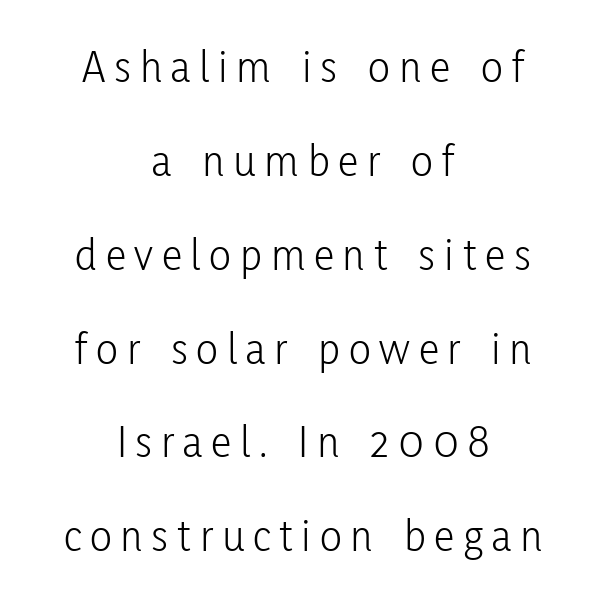
The image shows 46 px light, condensed sans-serif type, upright; set centered, loose line spacing (2.04x), not underlined; low stroke contrast and a medium x-height.
